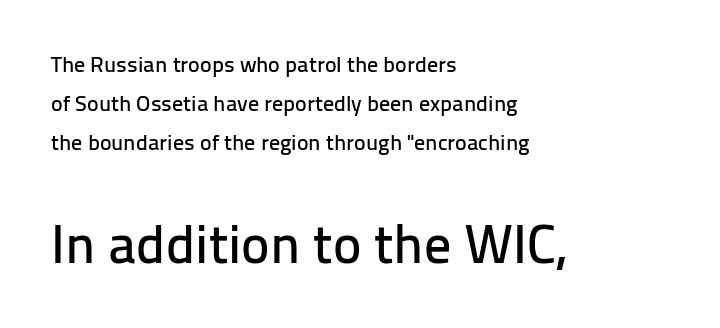
Q: Is the text italic (slanted)? A: No, it is upright.
Q: Is the typeface a serif or a sans-serif typeface? A: Sans-serif.
Q: Is the text underlined? A: No.
Q: How is the paragraph aligned? A: Left-aligned.
Q: Is the spacing between letters normal or unusually wide? A: Normal.
Q: Which block of text is set in a larger size, the first (top) or the second (bottom)? A: The second (bottom) one.
Q: Width (condensed, normal, or wide)? A: Normal.
Q: Stroke contrast? A: Low.
Q: x-height? A: Medium.
Q: Monospaced? A: No.
